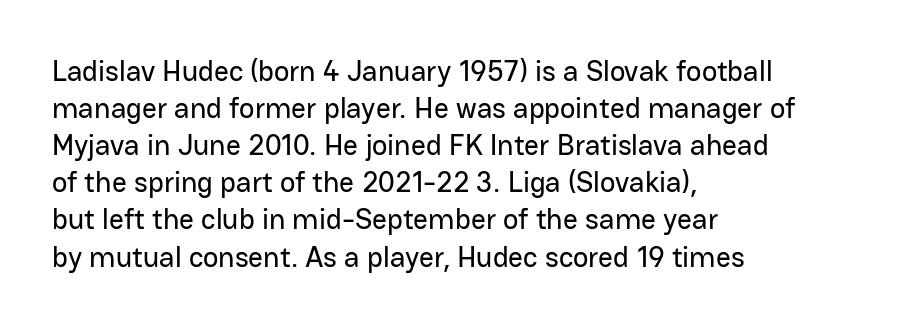
{"serif": "no", "italic": "no", "width": "normal", "stroke_contrast": "low", "x_height": "medium", "monospaced": "no", "underline": "no", "align": "left", "line_spacing": "normal", "line_spacing_ratio": 1.28, "letter_spacing": "normal", "letter_spacing_em": 0.0, "glyph_px": 29}
